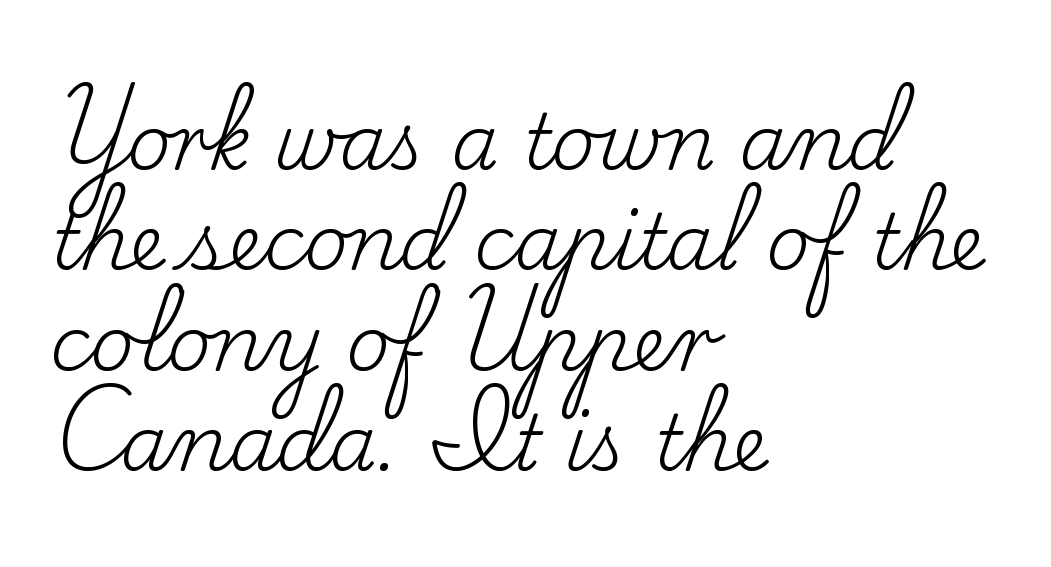
The image shows 76 px regular-weight serif type; set left-aligned, normal line spacing (1.32x), normal letter spacing, not underlined; low stroke contrast and a small x-height.
